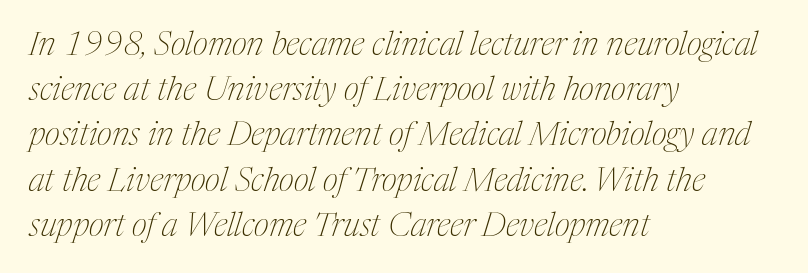
{"serif": "yes", "italic": "yes", "lean": "right", "slant_degrees": 17, "bold": "no", "weight": "thin", "width": "condensed", "stroke_contrast": "medium", "x_height": "medium", "monospaced": "no", "underline": "no", "align": "left", "line_spacing": "normal", "line_spacing_ratio": 1.37, "letter_spacing": "normal", "letter_spacing_em": 0.0, "glyph_px": 33}
